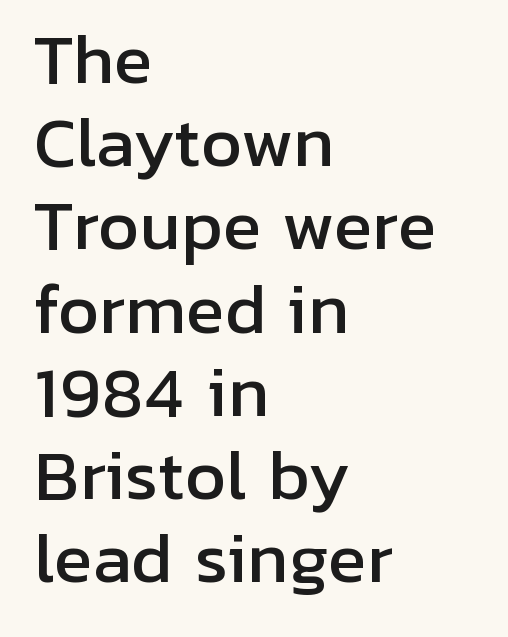
Every stem runs plumb, perpendicular to the baseline. There is no visible air inserted between adjacent glyphs. Just letters on the line, the space beneath them empty. Baseline-to-baseline distance is the conventional proportion of letter height. The rendering anchors every line to the left-hand side. Nothing sits at the stroke ends, so this counts as sans-serif.
